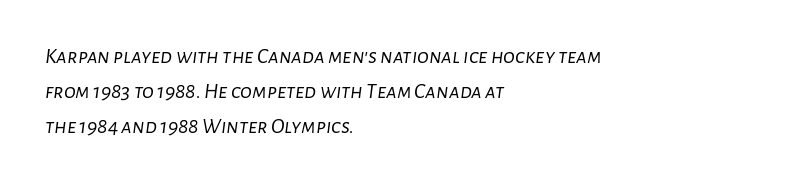
Yep, that's italic — everything's leaning. Typeset ragged right — the left edge is the straight one. A light-to-regular cut is what we see here. Beneath every word, the page is bare. In terms of letterspacing, this is plain default setting. Reading down the column, the eye jumps a familiar distance to each next line.
